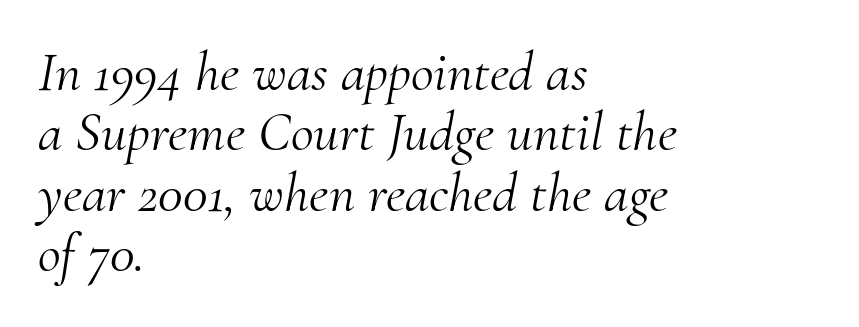
The image shows 56 px light serif type, italic (leaning right); set left-aligned, tight line spacing (1.08x), normal letter spacing, not underlined; medium stroke contrast and a small x-height.
